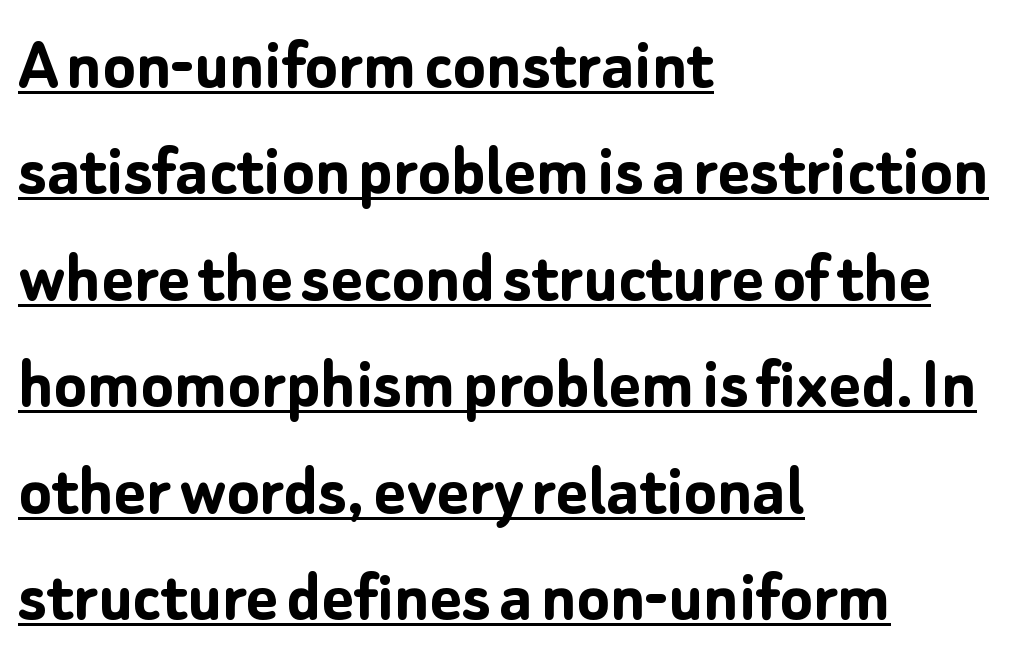
{"serif": "no", "italic": "no", "bold": "yes", "weight": "semibold", "width": "normal", "stroke_contrast": "low", "x_height": "medium", "monospaced": "no", "underline": "yes", "align": "left", "line_spacing": "normal", "line_spacing_ratio": 1.4, "letter_spacing": "normal", "letter_spacing_em": 0.0, "glyph_px": 76}
